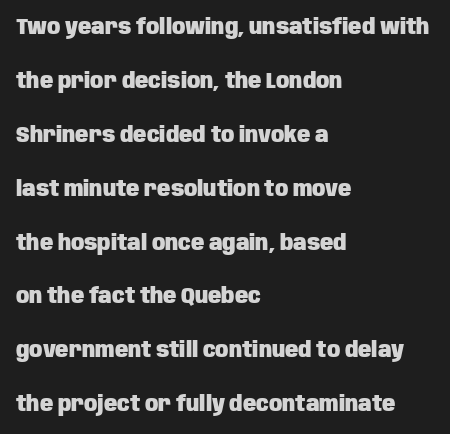
Bare-footed words on every line. Set as a true bold cut, around the 700 mark. The space between consecutive lines is lavish. The compositor pushed each line to the left boundary.
